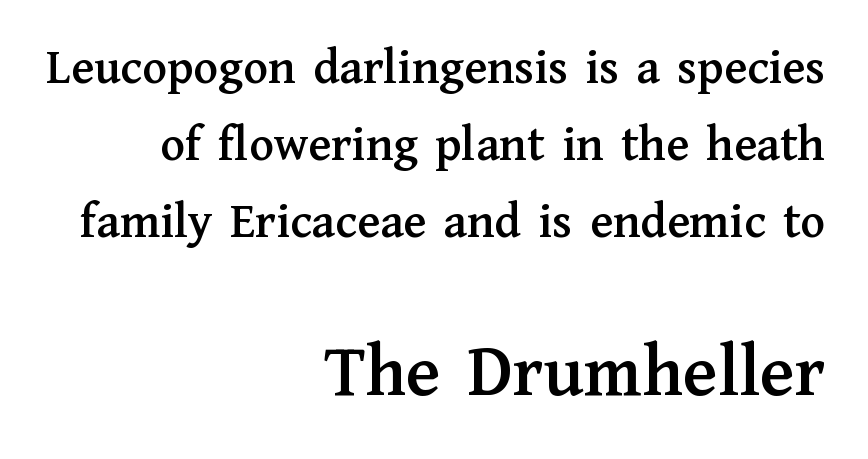
Q: Is the text italic (slanted)? A: No, it is upright.
Q: Is the typeface a serif or a sans-serif typeface? A: Serif.
Q: Is the text underlined? A: No.
Q: How is the paragraph aligned? A: Right-aligned.
Q: Is the spacing between letters normal or unusually wide? A: Normal.
Q: Is the spacing between lines tight, normal or loose? A: Normal.
Q: Which block of text is set in a larger size, the first (top) or the second (bottom)? A: The second (bottom) one.
Q: Width (condensed, normal, or wide)? A: Normal.
Q: Stroke contrast? A: Medium.
Q: x-height? A: Medium.
Q: Monospaced? A: No.
